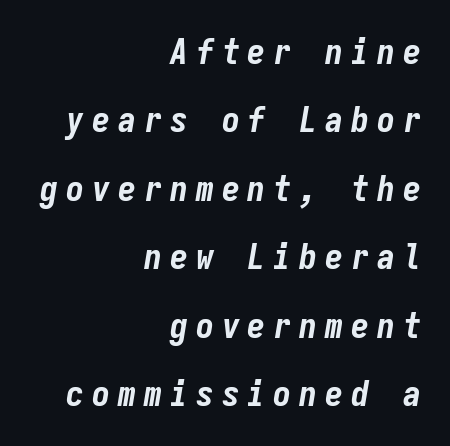
{"italic": "yes", "lean": "right", "slant_degrees": 9, "bold": "yes", "weight": "bold", "width": "condensed", "stroke_contrast": "low", "x_height": "medium", "monospaced": "yes", "underline": "no", "align": "right", "line_spacing": "loose", "line_spacing_ratio": 1.9, "letter_spacing": "wide", "letter_spacing_em": 0.22, "glyph_px": 36}
